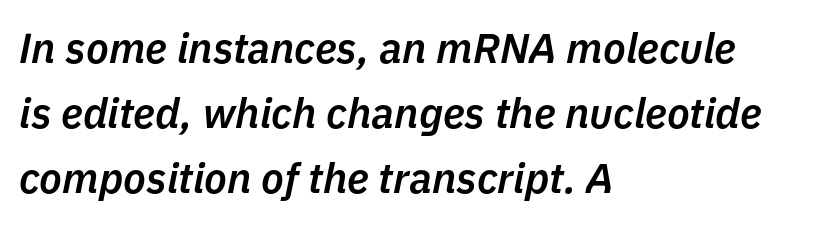
The image shows 42 px semibold type, italic (leaning right); set left-aligned, normal line spacing (1.55x), normal letter spacing, not underlined; low stroke contrast and a medium x-height.
